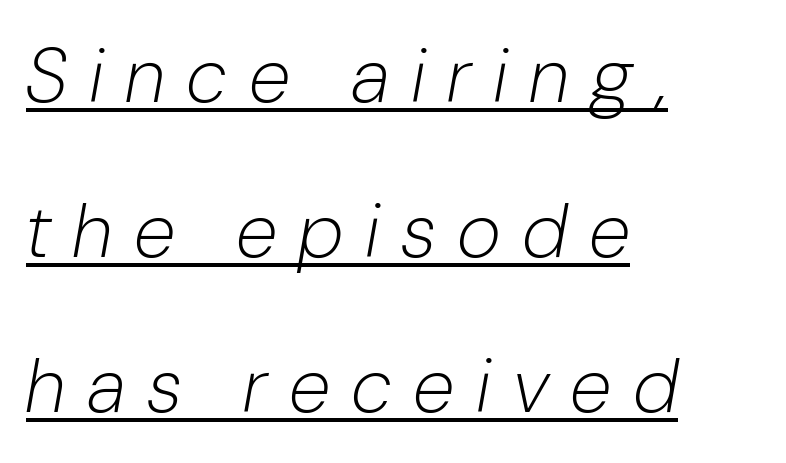
The image shows 76 px light, condensed type, italic (leaning right); set left-aligned, loose line spacing (2.04x), unusually wide letter spacing (+0.31 em), underlined; low stroke contrast and a medium x-height.
